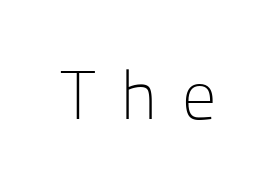
Q: Is the text bold? A: No.
Q: Is the text italic (slanted)? A: No, it is upright.
Q: Is the typeface a serif or a sans-serif typeface? A: Sans-serif.
Q: Is the text underlined? A: No.
Q: Is the spacing between letters normal or unusually wide? A: Unusually wide.
Q: Width (condensed, normal, or wide)? A: Normal.
Q: Stroke contrast? A: Low.
Q: x-height? A: Medium.
Q: Monospaced? A: No.
